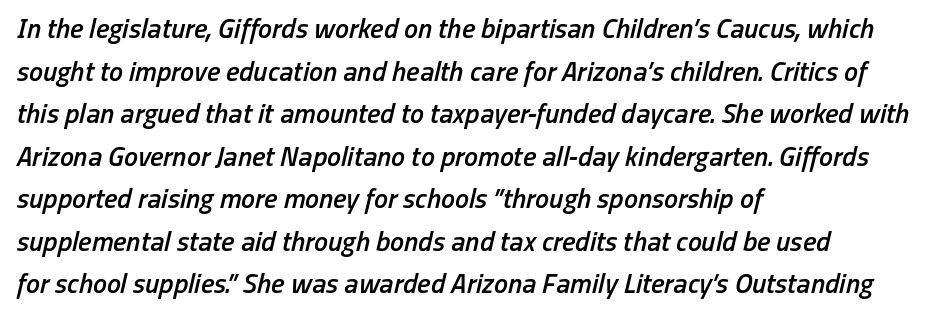
Q: Is the text bold? A: Semi-bold.
Q: Is the text italic (slanted)? A: Yes, it leans right by about 13 degrees.
Q: Is the text underlined? A: No.
Q: How is the paragraph aligned? A: Left-aligned.
Q: Is the spacing between letters normal or unusually wide? A: Normal.
Q: Is the spacing between lines tight, normal or loose? A: Normal.
Q: Width (condensed, normal, or wide)? A: Condensed.
Q: Stroke contrast? A: Low.
Q: x-height? A: Medium.
Q: Monospaced? A: No.
